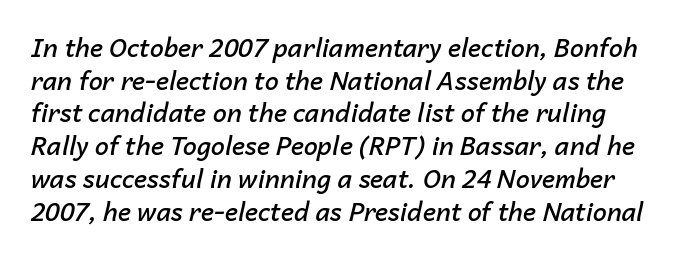
{"italic": "yes", "lean": "right", "slant_degrees": 14, "bold": "semi", "underline": "no", "line_spacing": "normal", "line_spacing_ratio": 1.31, "letter_spacing": "normal", "letter_spacing_em": 0.0, "glyph_px": 25}
